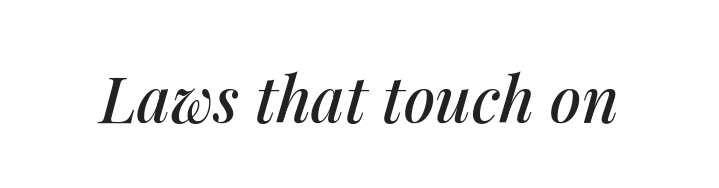
The image shows 63 px text type, italic (leaning right); set normal letter spacing, not underlined; medium stroke contrast and a medium x-height.
